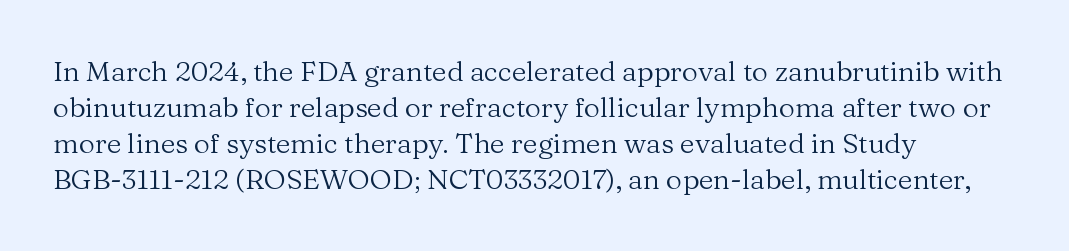
{"serif": "yes", "italic": "no", "bold": "no", "weight": "regular", "width": "normal", "stroke_contrast": "medium", "x_height": "medium", "monospaced": "no", "underline": "no", "align": "left", "line_spacing": "normal", "line_spacing_ratio": 1.29, "letter_spacing": "normal", "letter_spacing_em": 0.0, "glyph_px": 28}
